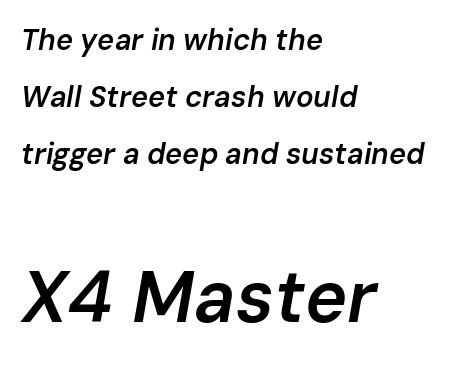
The image shows 72 px semibold type, italic (leaning right); set left-aligned, loose line spacing (1.97x), normal letter spacing, not underlined; the second (bottom) block is 2.48x larger; low stroke contrast and a medium x-height.
